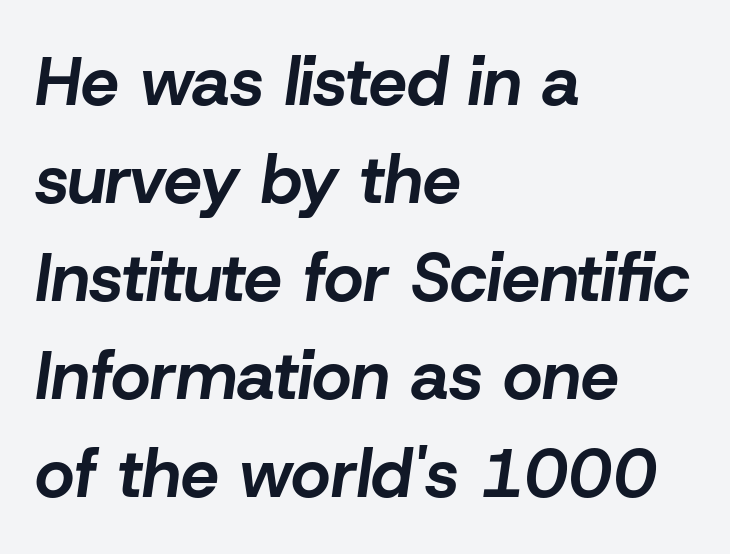
On the weight axis this lands at bold, roughly 700. The space between consecutive lines is moderate. Words float on clear page, feet unadorned. The rendering anchors every line to the left-hand side.
